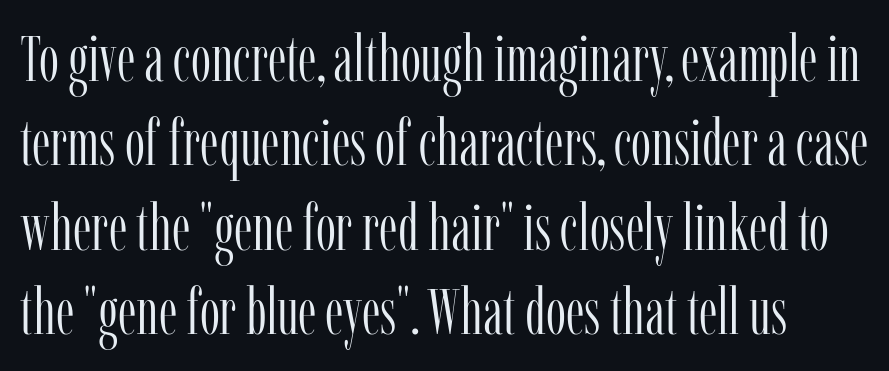
Q: Is the text bold? A: No.
Q: Is the text italic (slanted)? A: No, it is upright.
Q: Is the typeface a serif or a sans-serif typeface? A: Serif.
Q: Is the text underlined? A: No.
Q: Is the spacing between letters normal or unusually wide? A: Normal.
Q: Is the spacing between lines tight, normal or loose? A: Normal.
Q: Width (condensed, normal, or wide)? A: Condensed.
Q: Stroke contrast? A: Low.
Q: x-height? A: Medium.
Q: Monospaced? A: No.
